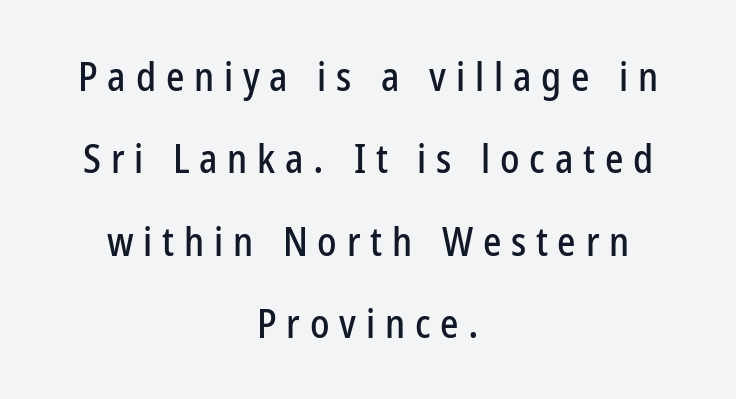
{"serif": "no", "italic": "no", "width": "condensed", "stroke_contrast": "low", "x_height": "medium", "monospaced": "no", "underline": "no", "align": "center", "line_spacing": "loose", "line_spacing_ratio": 2.11, "letter_spacing": "wide", "letter_spacing_em": 0.25, "glyph_px": 39}
